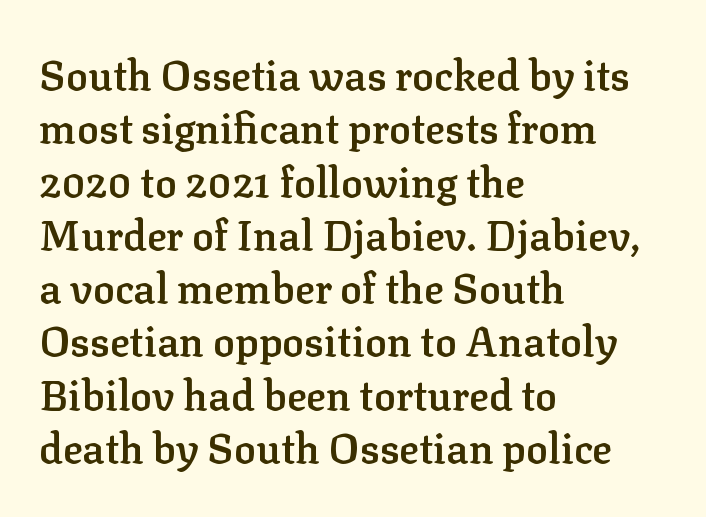
The image shows 41 px semibold serif type, upright; set left-aligned, normal line spacing (1.3x), normal letter spacing, not underlined; low stroke contrast and a medium x-height.
